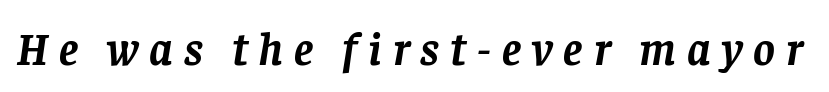
{"serif": "yes", "italic": "yes", "lean": "right", "slant_degrees": 8, "bold": "yes", "weight": "semibold", "width": "normal", "stroke_contrast": "low", "x_height": "large", "monospaced": "no", "underline": "no", "letter_spacing": "wide", "letter_spacing_em": 0.24, "glyph_px": 46}
